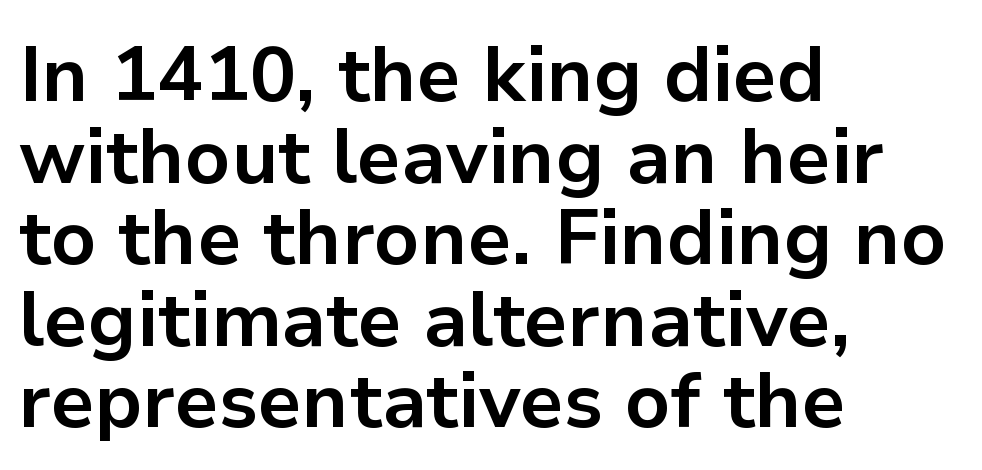
{"serif": "no", "italic": "no", "bold": "yes", "weight": "bold", "width": "normal", "stroke_contrast": "low", "x_height": "medium", "monospaced": "no", "underline": "no", "align": "left", "line_spacing": "tight", "line_spacing_ratio": 1.06, "letter_spacing": "normal", "letter_spacing_em": 0.0, "glyph_px": 77}
